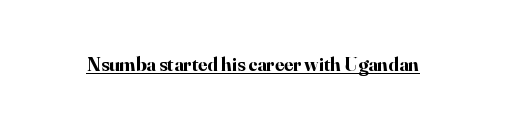
{"italic": "no", "bold": "yes", "underline": "yes", "letter_spacing": "normal", "letter_spacing_em": 0.0, "glyph_px": 20}
